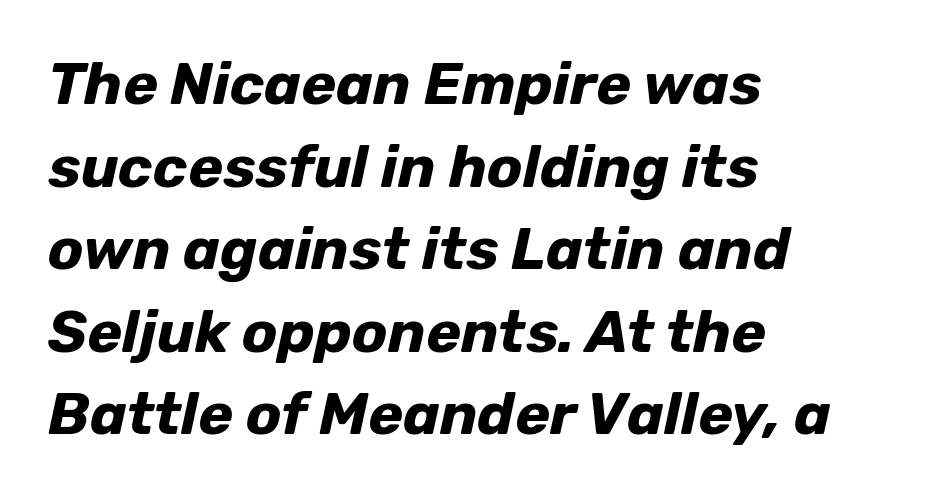
{"italic": "yes", "lean": "right", "slant_degrees": 12, "bold": "yes", "weight": "bold", "width": "normal", "stroke_contrast": "low", "x_height": "medium", "monospaced": "no", "underline": "no", "align": "left", "line_spacing": "normal", "line_spacing_ratio": 1.4, "letter_spacing": "normal", "letter_spacing_em": 0.0, "glyph_px": 59}
